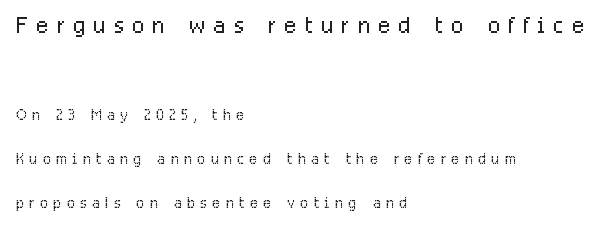
This block would shrink considerably if given ordinary leading; it's expanded now. What stands out about the letter spacing? Its width — letters are far apart. Compared with a typical body face, this is equally light or lighter still. These lines are composed in type without serifs. The typography opts for an upright posture over an oblique one.
